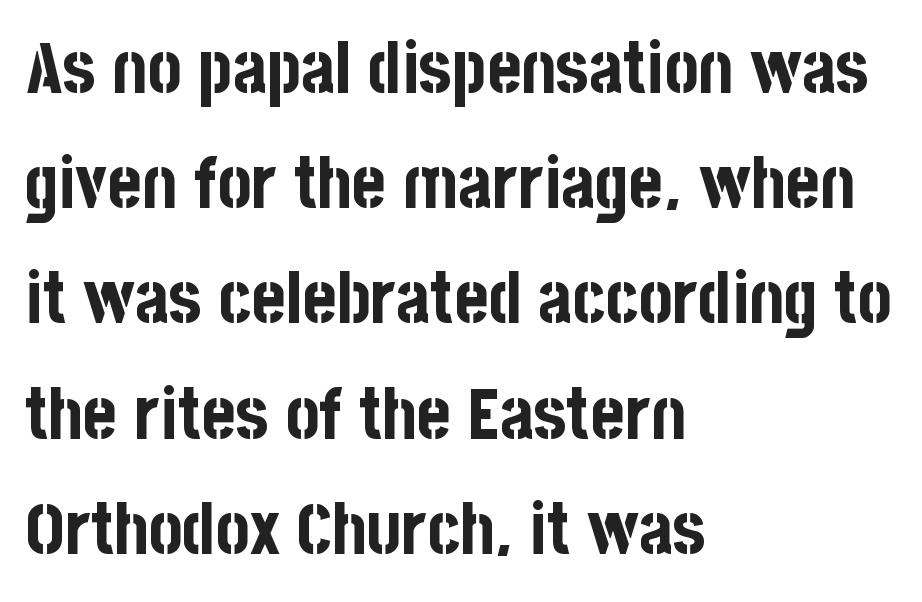
Q: Is the text bold? A: Yes.
Q: Is the text italic (slanted)? A: No, it is upright.
Q: Is the typeface a serif or a sans-serif typeface? A: Sans-serif.
Q: Is the text underlined? A: No.
Q: How is the paragraph aligned? A: Left-aligned.
Q: Is the spacing between letters normal or unusually wide? A: Normal.
Q: Is the spacing between lines tight, normal or loose? A: Normal.
Q: Width (condensed, normal, or wide)? A: Condensed.
Q: Stroke contrast? A: Low.
Q: x-height? A: Large.
Q: Monospaced? A: No.
